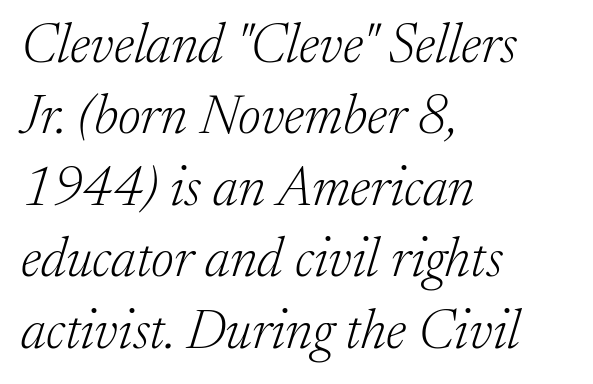
Q: Is the text bold? A: No.
Q: Is the text italic (slanted)? A: Yes, it leans right by about 17 degrees.
Q: Is the typeface a serif or a sans-serif typeface? A: Serif.
Q: Is the text underlined? A: No.
Q: How is the paragraph aligned? A: Left-aligned.
Q: Is the spacing between letters normal or unusually wide? A: Normal.
Q: Is the spacing between lines tight, normal or loose? A: Normal.
Q: Width (condensed, normal, or wide)? A: Normal.
Q: Stroke contrast? A: Low.
Q: x-height? A: Medium.
Q: Monospaced? A: No.
